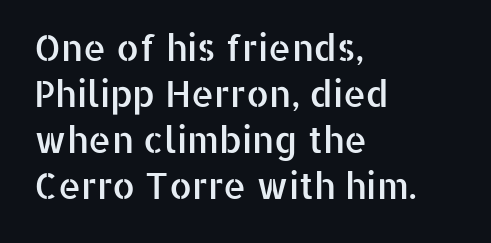
{"serif": "no", "italic": "no", "width": "normal", "stroke_contrast": "low", "x_height": "medium", "monospaced": "no", "underline": "no", "align": "left", "line_spacing": "normal", "line_spacing_ratio": 1.28, "letter_spacing": "normal", "letter_spacing_em": 0.0, "glyph_px": 36}
